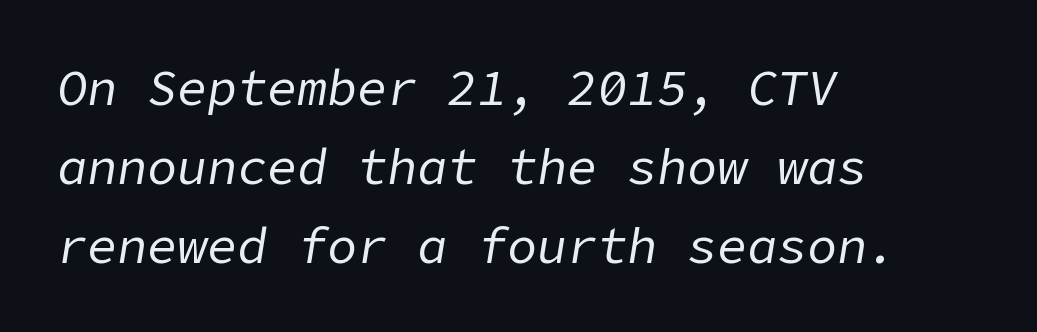
The image shows 50 px regular-weight type, italic (leaning right); set left-aligned, normal line spacing (1.58x), normal letter spacing, not underlined; low stroke contrast and a medium x-height.
